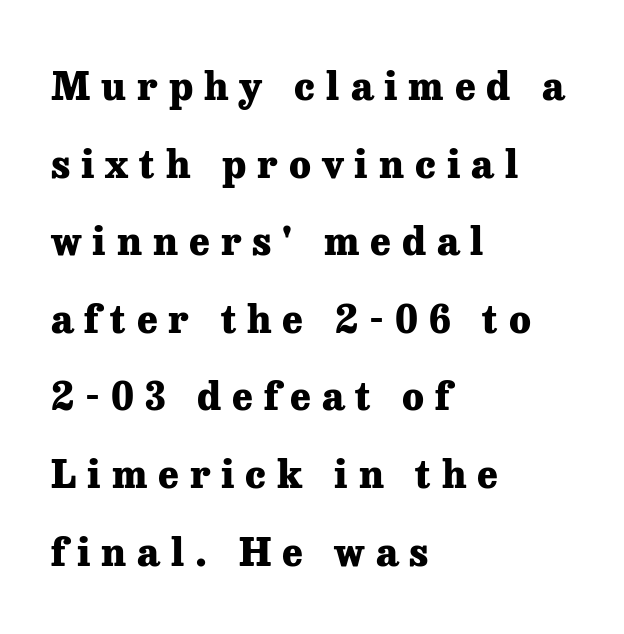
Q: Is the text bold? A: Yes.
Q: Is the text italic (slanted)? A: No, it is upright.
Q: Is the typeface a serif or a sans-serif typeface? A: Serif.
Q: Is the text underlined? A: No.
Q: How is the paragraph aligned? A: Left-aligned.
Q: Is the spacing between letters normal or unusually wide? A: Unusually wide.
Q: Is the spacing between lines tight, normal or loose? A: Loose.
Q: Width (condensed, normal, or wide)? A: Normal.
Q: Stroke contrast? A: Low.
Q: x-height? A: Medium.
Q: Monospaced? A: No.
